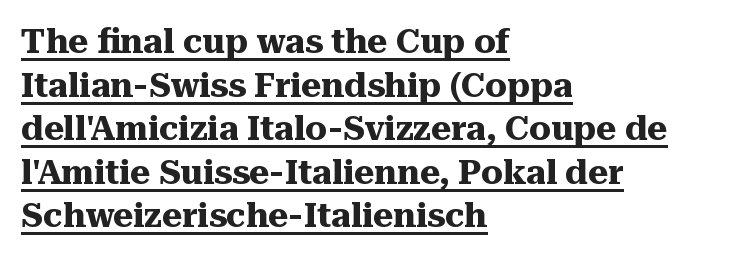
The strokes are fattened all the way to bold. Successive baselines arrive at the customary interval. A serif font was chosen for this passage. The rendering keeps characters at their native spacing. Horizontal alignment here is leftward, the default for most running prose. These lines were composed using upright roman letters.
